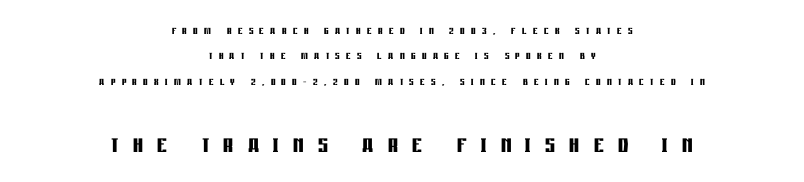
{"serif": "no", "italic": "no", "bold": "yes", "weight": "semibold", "width": "condensed", "stroke_contrast": "low", "x_height": "large", "monospaced": "no", "underline": "no", "align": "center", "line_spacing_ratio": 1.81, "letter_spacing": "wide", "letter_spacing_em": 0.46, "larger_block": "second", "size_ratio": 2.21, "glyph_px": 31}
